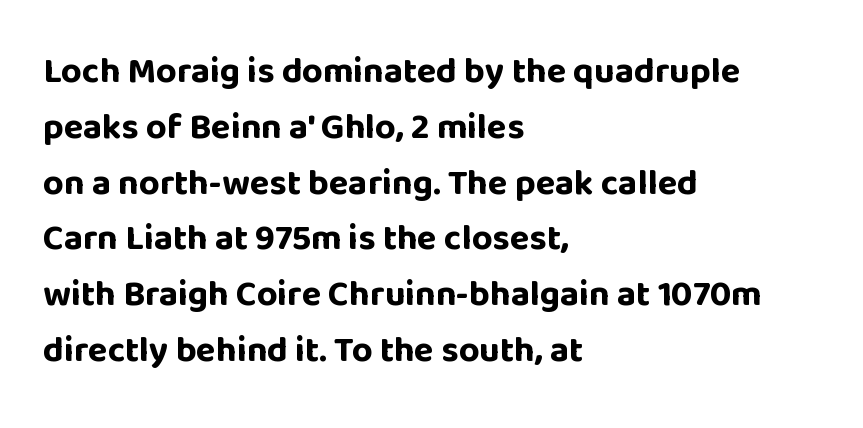
The image shows 36 px bold sans-serif type, upright; set left-aligned, normal line spacing (1.55x), normal letter spacing, not underlined; low stroke contrast and a large x-height.
